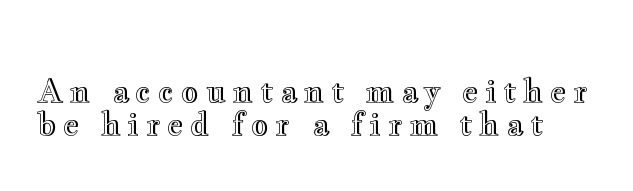
The image shows 31 px wide type, upright; set tight line spacing (1.06x), unusually wide letter spacing (+0.21 em), not underlined; a small x-height.
